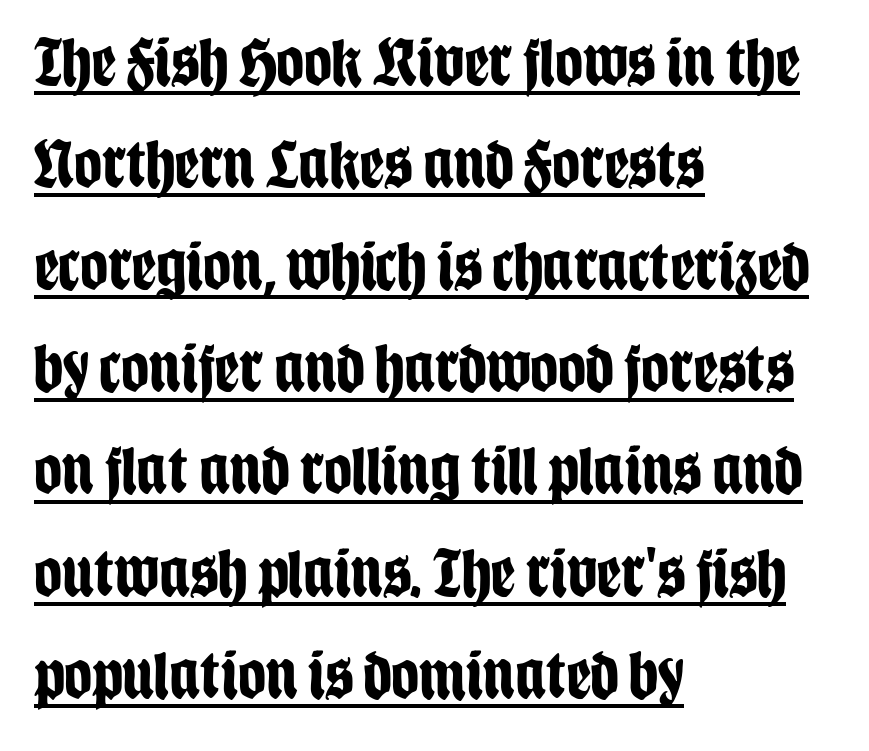
Q: Is the text bold? A: Yes.
Q: Is the text italic (slanted)? A: No, it is upright.
Q: Is the typeface a serif or a sans-serif typeface? A: Sans-serif.
Q: Is the text underlined? A: Yes.
Q: How is the paragraph aligned? A: Left-aligned.
Q: Is the spacing between letters normal or unusually wide? A: Normal.
Q: Is the spacing between lines tight, normal or loose? A: Normal.
Q: Width (condensed, normal, or wide)? A: Condensed.
Q: Stroke contrast? A: Low.
Q: x-height? A: Large.
Q: Monospaced? A: No.
